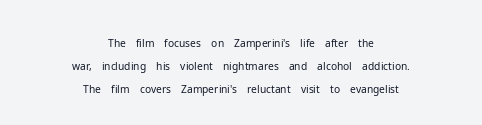
The image shows 21 px text type, upright; set centered, tight line spacing (1.09x), normal letter spacing, not underlined.
